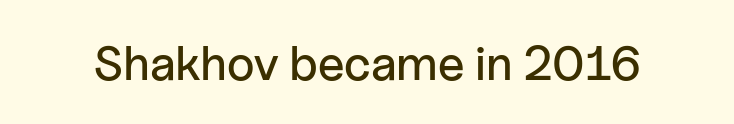
{"serif": "no", "italic": "no", "width": "normal", "stroke_contrast": "low", "x_height": "medium", "monospaced": "no", "underline": "no", "letter_spacing": "normal", "letter_spacing_em": 0.0, "glyph_px": 49}
